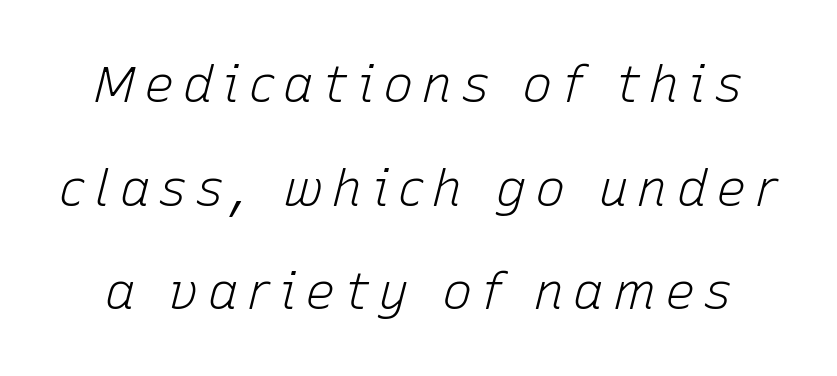
The face used here is proportionally spaced, like ordinary book or web type. Italic: yes, the glyphs are oblique. The weight would be labelled regular, book, light, or lighter still. Unmarked baselines from the first word to the last. One glance says open: line gaps are wider than usual.
